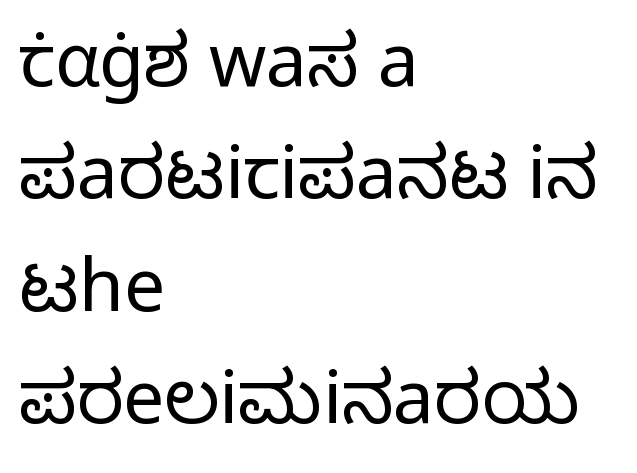
Q: Is the text bold? A: No.
Q: Is the text italic (slanted)? A: No, it is upright.
Q: Is the typeface a serif or a sans-serif typeface? A: Sans-serif.
Q: Is the text underlined? A: No.
Q: How is the paragraph aligned? A: Left-aligned.
Q: Is the spacing between letters normal or unusually wide? A: Normal.
Q: Is the spacing between lines tight, normal or loose? A: Normal.
Q: Width (condensed, normal, or wide)? A: Normal.
Q: Stroke contrast? A: Low.
Q: x-height? A: Medium.
Q: Monospaced? A: No.
